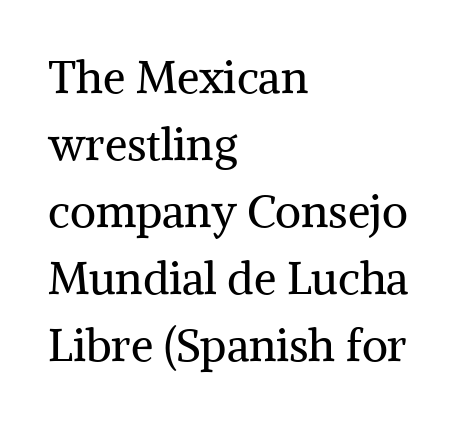
{"serif": "yes", "italic": "no", "bold": "no", "weight": "regular", "width": "normal", "stroke_contrast": "medium", "x_height": "medium", "monospaced": "no", "underline": "no", "align": "left", "line_spacing": "normal", "line_spacing_ratio": 1.49, "letter_spacing": "normal", "letter_spacing_em": 0.0, "glyph_px": 45}
